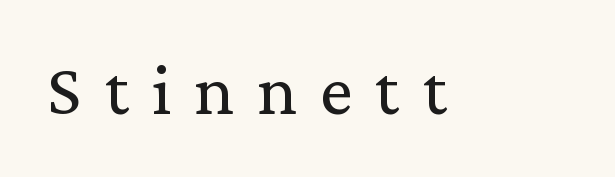
The image shows 74 px regular-weight serif type, upright; set unusually wide letter spacing (+0.31 em), not underlined; low stroke contrast and a medium x-height.
